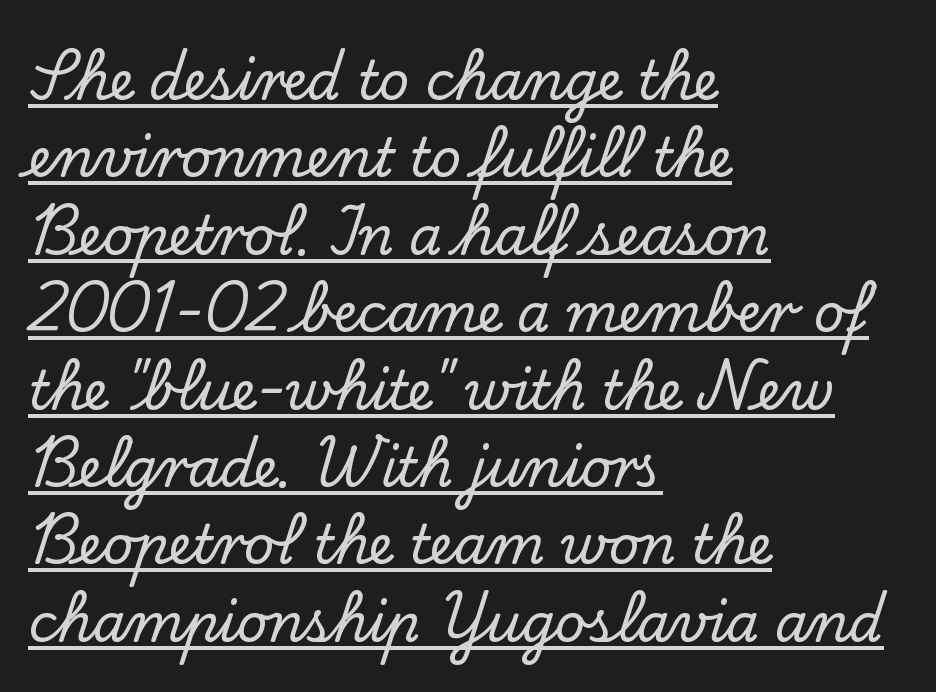
Q: Is the text italic (slanted)? A: Yes.
Q: Is the typeface a serif or a sans-serif typeface? A: Serif.
Q: Is the text underlined? A: Yes.
Q: How is the paragraph aligned? A: Left-aligned.
Q: Is the spacing between letters normal or unusually wide? A: Normal.
Q: Is the spacing between lines tight, normal or loose? A: Normal.
Q: Width (condensed, normal, or wide)? A: Normal.
Q: Stroke contrast? A: Low.
Q: x-height? A: Small.
Q: Monospaced? A: No.
